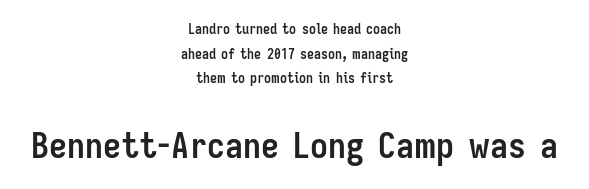
{"serif": "no", "italic": "no", "bold": "yes", "weight": "semibold", "width": "condensed", "stroke_contrast": "low", "x_height": "medium", "monospaced": "no", "underline": "no", "align": "center", "line_spacing_ratio": 1.76, "letter_spacing": "normal", "letter_spacing_em": 0.0, "larger_block": "second", "size_ratio": 2.57, "glyph_px": 36}
